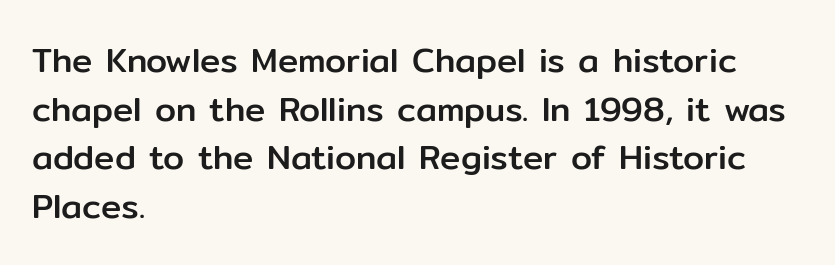
Q: Is the text italic (slanted)? A: No, it is upright.
Q: Is the typeface a serif or a sans-serif typeface? A: Sans-serif.
Q: Is the text underlined? A: No.
Q: How is the paragraph aligned? A: Left-aligned.
Q: Is the spacing between letters normal or unusually wide? A: Normal.
Q: Is the spacing between lines tight, normal or loose? A: Normal.
Q: Width (condensed, normal, or wide)? A: Normal.
Q: Stroke contrast? A: Low.
Q: x-height? A: Medium.
Q: Monospaced? A: No.
